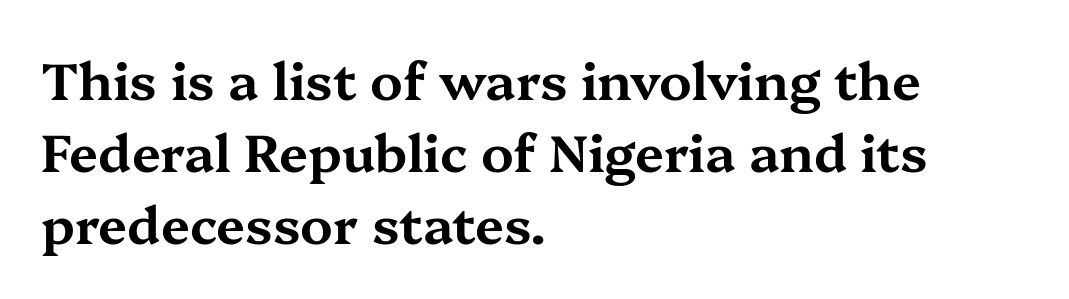
The image shows 52 px wide serif type, upright; set left-aligned, normal line spacing (1.38x), normal letter spacing, not underlined; medium stroke contrast and a medium x-height.
